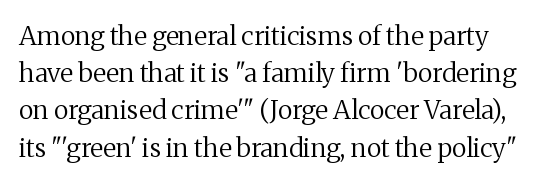
The image shows 26 px text type, upright; set normal line spacing (1.43x), normal letter spacing, not underlined.
